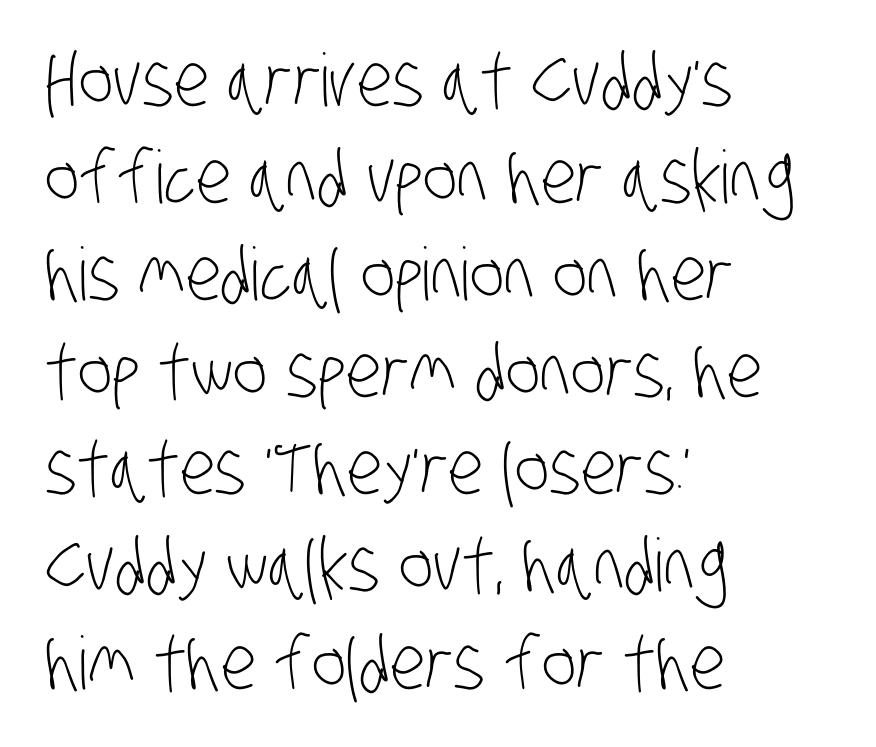
{"serif": "no", "bold": "no", "weight": "light", "width": "condensed", "stroke_contrast": "low", "x_height": "large", "monospaced": "no", "underline": "no", "align": "left", "line_spacing": "normal", "line_spacing_ratio": 1.33, "letter_spacing": "normal", "letter_spacing_em": 0.0, "glyph_px": 73}
